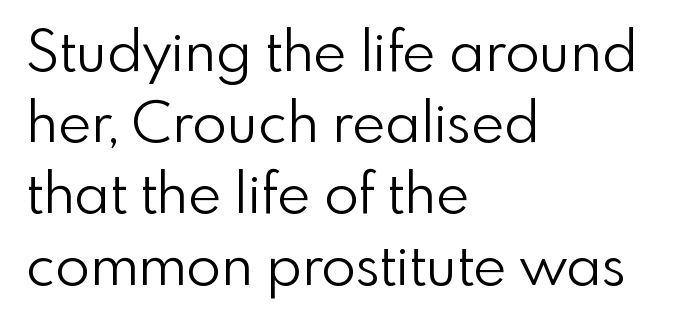
{"serif": "no", "italic": "no", "bold": "no", "weight": "light", "width": "normal", "stroke_contrast": "low", "x_height": "small", "monospaced": "no", "underline": "no", "align": "left", "line_spacing": "normal", "line_spacing_ratio": 1.25, "letter_spacing": "normal", "letter_spacing_em": 0.0, "glyph_px": 57}
